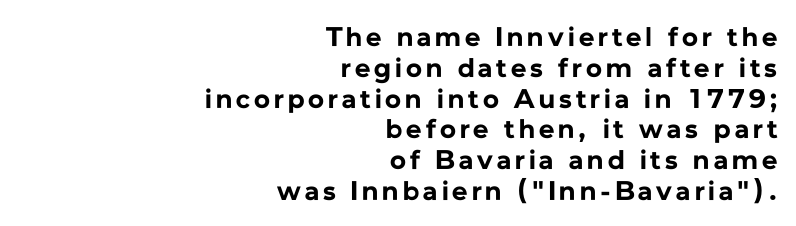
{"italic": "no", "bold": "yes", "underline": "no", "align": "right", "line_spacing": "tight", "line_spacing_ratio": 1.14, "glyph_px": 27}
